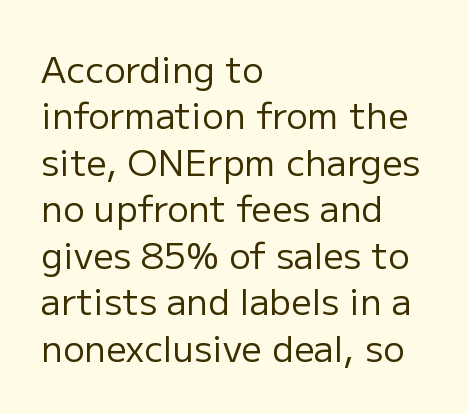
{"serif": "no", "italic": "no", "bold": "no", "weight": "regular", "width": "normal", "stroke_contrast": "low", "x_height": "medium", "monospaced": "no", "underline": "no", "align": "left", "line_spacing": "normal", "line_spacing_ratio": 1.29, "letter_spacing": "normal", "letter_spacing_em": 0.0, "glyph_px": 36}
